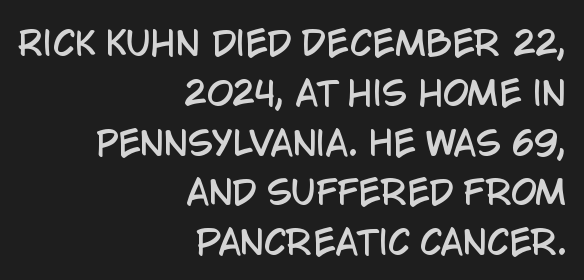
Unlike italic type, these characters show no tilt at all. Nobody drew a line under any word here. The line texture is even and compact thanks to regular tracking. Check where the strokes stop: nothing finishes them off — pure sans. Varying glyph widths throughout — classic text-font behaviour. Visually the block forms a straight wall on the right and a jagged coastline on the left.
